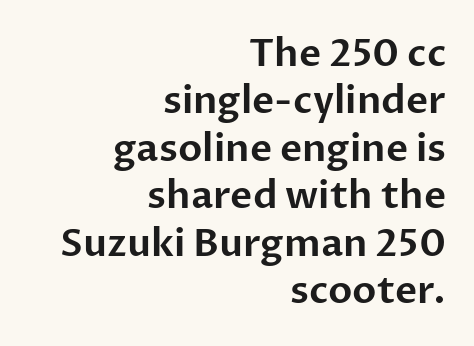
Q: Is the text italic (slanted)? A: No, it is upright.
Q: Is the typeface a serif or a sans-serif typeface? A: Sans-serif.
Q: Is the text underlined? A: No.
Q: How is the paragraph aligned? A: Right-aligned.
Q: Is the spacing between letters normal or unusually wide? A: Normal.
Q: Is the spacing between lines tight, normal or loose? A: Normal.
Q: Width (condensed, normal, or wide)? A: Normal.
Q: Stroke contrast? A: Low.
Q: x-height? A: Medium.
Q: Monospaced? A: No.
